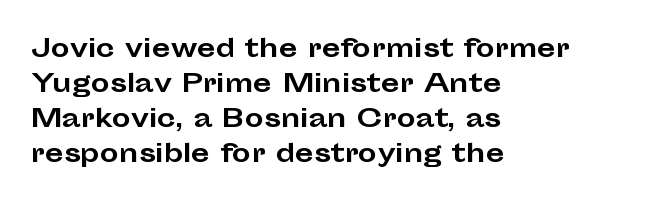
The image shows 24 px bold type, upright; set left-aligned, normal line spacing (1.46x), normal letter spacing, not underlined.
